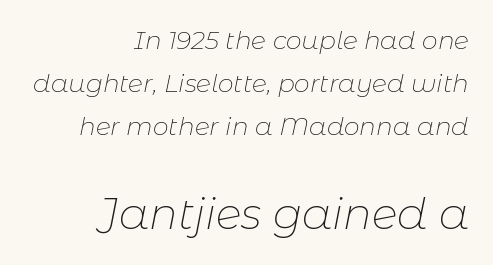
Slant detected: the letters are inclined. The rendering enlarges the type as you move from the upper chunk to the lower. Default kerning and tracking; the words read as compact shapes. The glyphs are unaccompanied by any horizontal stroke below them. Teacher's note: observe the even right margin — that is flush-right alignment. You could not count columns in this text — the font is proportionally spaced.
